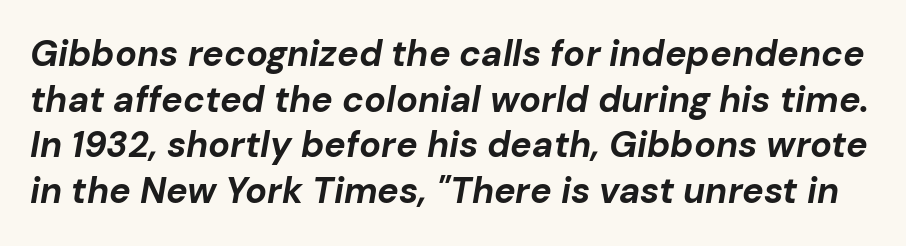
Thick stems and heavy bowls — unmistakably bold. Descender tails drop into unmarked territory. Spacing verdict: proportional, widths tailored to each character. Posture: slanted. Evenly set lines give the paragraph a standard silhouette.
